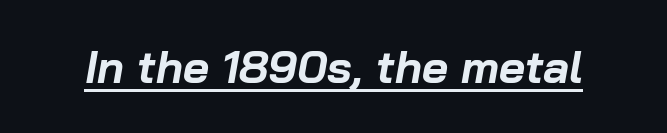
Summary of weight: heavy, a full bold. This is oblique type, the kind used for emphasis or titles. Here the designer chose a conventional face with non-uniform glyph widths. The glyphs are accompanied by a horizontal stroke just below them.
